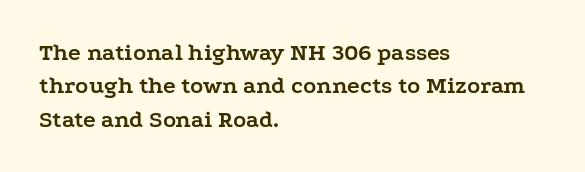
{"italic": "no", "bold": "yes", "underline": "no", "align": "left", "line_spacing": "normal", "line_spacing_ratio": 1.39, "letter_spacing": "normal", "letter_spacing_em": 0.0, "glyph_px": 24}
